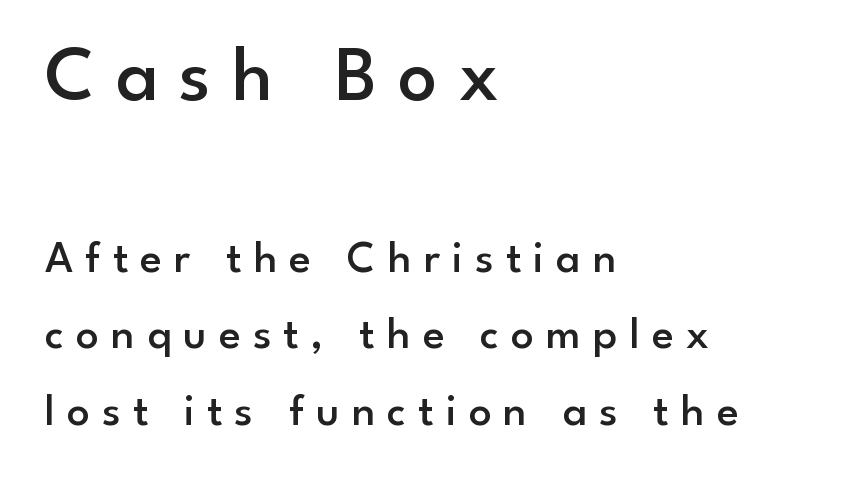
Q: Is the text bold? A: Semi-bold.
Q: Is the text italic (slanted)? A: No, it is upright.
Q: Is the typeface a serif or a sans-serif typeface? A: Sans-serif.
Q: Is the text underlined? A: No.
Q: How is the paragraph aligned? A: Left-aligned.
Q: Is the spacing between letters normal or unusually wide? A: Unusually wide.
Q: Is the spacing between lines tight, normal or loose? A: Normal.
Q: Which block of text is set in a larger size, the first (top) or the second (bottom)? A: The first (top) one.
Q: Width (condensed, normal, or wide)? A: Normal.
Q: Stroke contrast? A: Low.
Q: x-height? A: Small.
Q: Monospaced? A: No.
